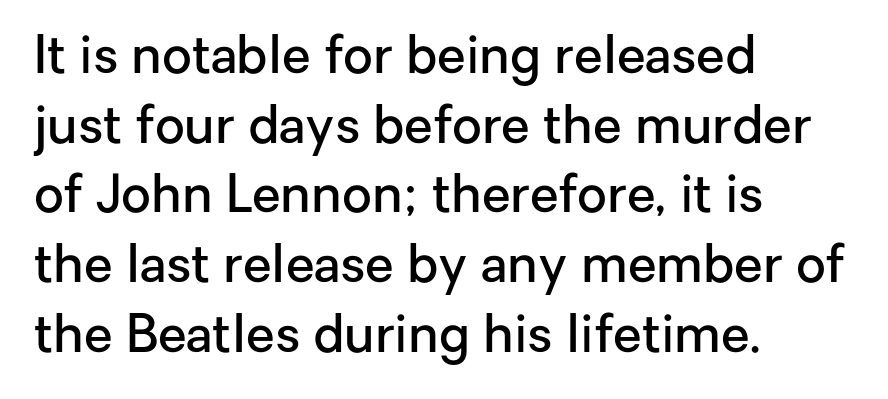
{"serif": "no", "italic": "no", "bold": "semi", "weight": "semibold", "width": "normal", "stroke_contrast": "low", "x_height": "medium", "monospaced": "no", "underline": "no", "align": "left", "line_spacing": "normal", "line_spacing_ratio": 1.34, "letter_spacing": "normal", "letter_spacing_em": 0.0, "glyph_px": 52}
